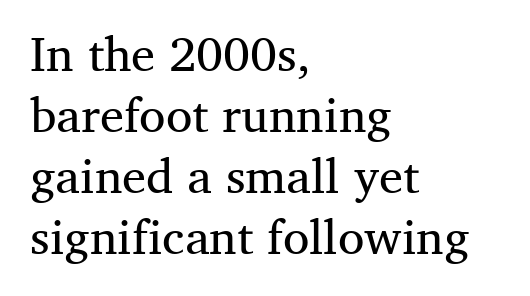
Q: Is the text bold? A: No.
Q: Is the text italic (slanted)? A: No, it is upright.
Q: Is the typeface a serif or a sans-serif typeface? A: Serif.
Q: Is the text underlined? A: No.
Q: How is the paragraph aligned? A: Left-aligned.
Q: Is the spacing between letters normal or unusually wide? A: Normal.
Q: Is the spacing between lines tight, normal or loose? A: Normal.
Q: Width (condensed, normal, or wide)? A: Normal.
Q: Stroke contrast? A: Medium.
Q: x-height? A: Medium.
Q: Monospaced? A: No.
